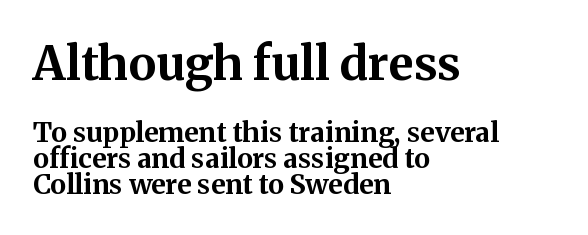
{"serif": "yes", "italic": "no", "bold": "yes", "weight": "bold", "width": "normal", "stroke_contrast": "medium", "x_height": "medium", "monospaced": "no", "underline": "no", "align": "left", "line_spacing": "tight", "line_spacing_ratio": 0.95, "letter_spacing": "normal", "letter_spacing_em": 0.0, "larger_block": "first", "size_ratio": 1.74, "glyph_px": 47}
